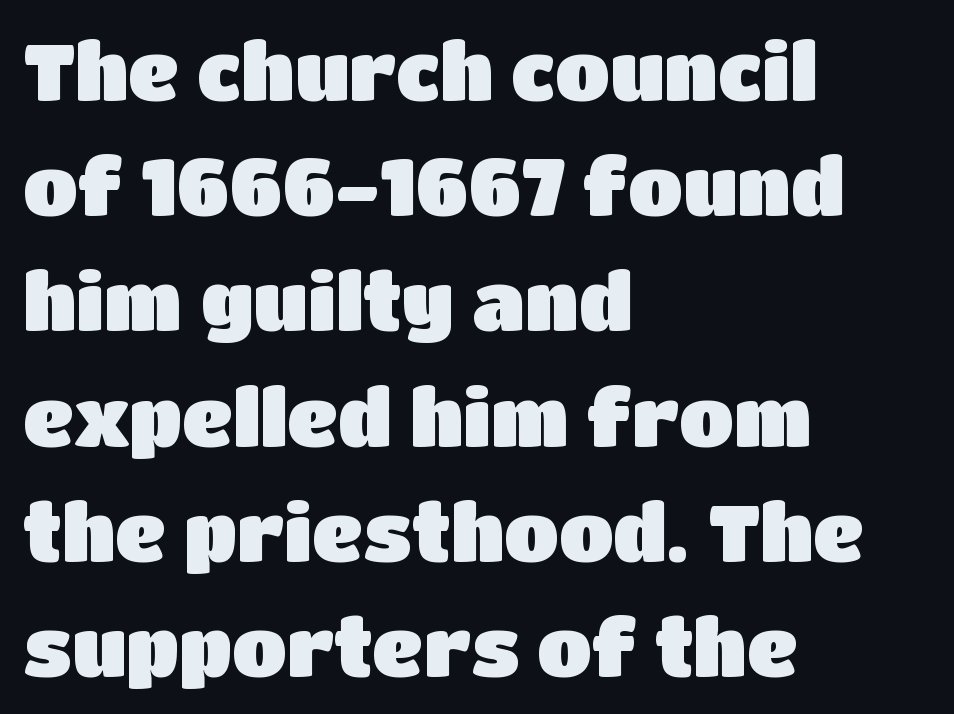
{"serif": "no", "italic": "no", "width": "normal", "stroke_contrast": "low", "x_height": "large", "monospaced": "no", "underline": "no", "align": "left", "line_spacing": "normal", "line_spacing_ratio": 1.44, "letter_spacing": "normal", "letter_spacing_em": 0.0, "glyph_px": 80}
